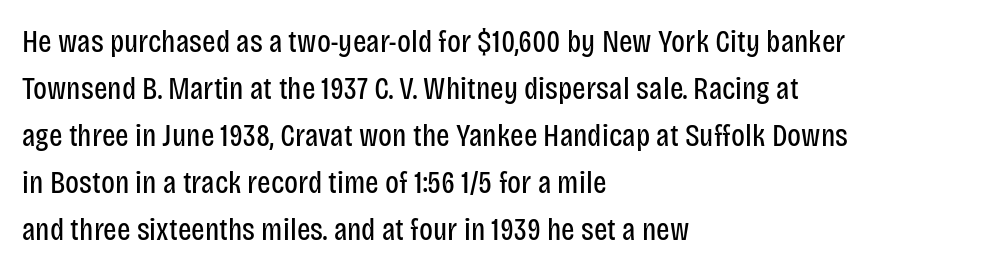
{"serif": "no", "italic": "no", "bold": "no", "weight": "regular", "width": "condensed", "stroke_contrast": "low", "x_height": "large", "monospaced": "no", "underline": "no", "align": "left", "line_spacing": "normal", "line_spacing_ratio": 1.47, "letter_spacing": "normal", "letter_spacing_em": 0.0, "glyph_px": 32}
